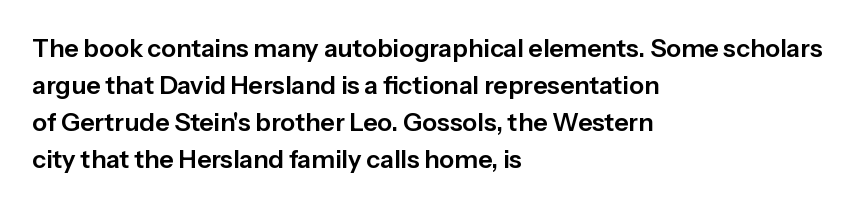
{"italic": "no", "underline": "no", "align": "left", "line_spacing": "normal", "line_spacing_ratio": 1.48, "letter_spacing": "normal", "letter_spacing_em": 0.0, "glyph_px": 25}
